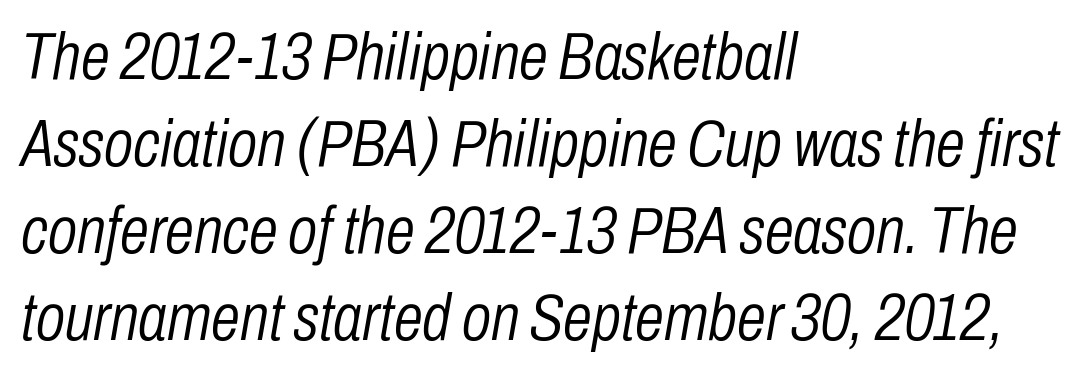
Q: Is the text bold? A: No.
Q: Is the text italic (slanted)? A: Yes, it leans right by about 10 degrees.
Q: Is the text underlined? A: No.
Q: How is the paragraph aligned? A: Left-aligned.
Q: Is the spacing between letters normal or unusually wide? A: Normal.
Q: Is the spacing between lines tight, normal or loose? A: Normal.
Q: Width (condensed, normal, or wide)? A: Condensed.
Q: Stroke contrast? A: Low.
Q: x-height? A: Medium.
Q: Monospaced? A: No.
